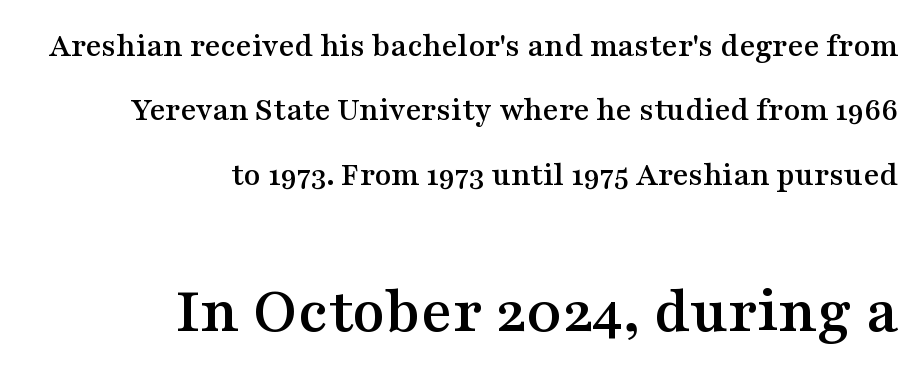
Q: Is the text italic (slanted)? A: No, it is upright.
Q: Is the typeface a serif or a sans-serif typeface? A: Serif.
Q: Is the text underlined? A: No.
Q: How is the paragraph aligned? A: Right-aligned.
Q: Is the spacing between letters normal or unusually wide? A: Normal.
Q: Which block of text is set in a larger size, the first (top) or the second (bottom)? A: The second (bottom) one.
Q: Width (condensed, normal, or wide)? A: Wide.
Q: Stroke contrast? A: Medium.
Q: x-height? A: Medium.
Q: Monospaced? A: No.
